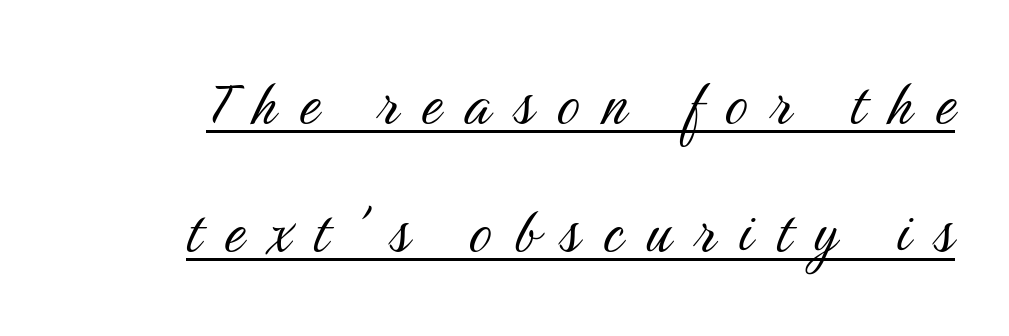
The typeface has the unassuming heft of standard copy or less. Does extra space separate the letters? Yes, quite a lot of it. Proportional: the letters do not fall into vertical columns. The face used here is a sans, in the tradition of grotesques and geometrics. Students, observe the line beneath the letters — that is underlining.
